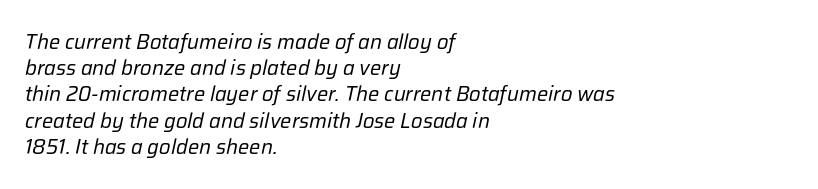
Q: Is the text bold? A: No.
Q: Is the text italic (slanted)? A: Yes, it leans right by about 12 degrees.
Q: Is the text underlined? A: No.
Q: How is the paragraph aligned? A: Left-aligned.
Q: Is the spacing between letters normal or unusually wide? A: Normal.
Q: Is the spacing between lines tight, normal or loose? A: Normal.
